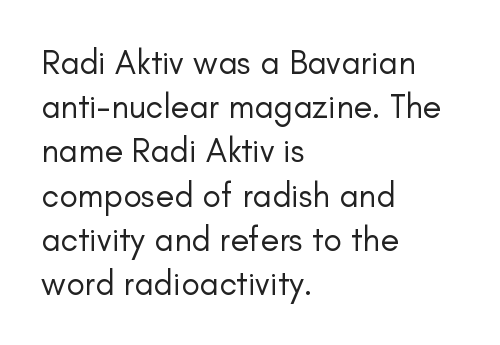
The image shows 34 px regular-weight sans-serif type, upright; set left-aligned, normal line spacing (1.3x), normal letter spacing, not underlined; low stroke contrast and a small x-height.
